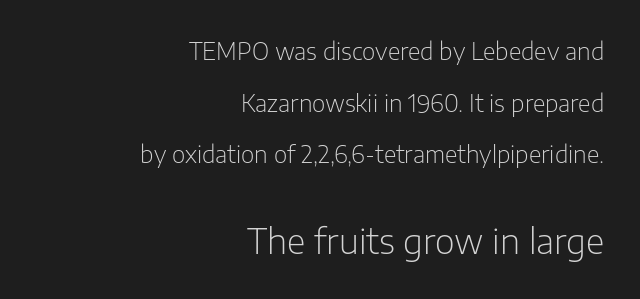
{"serif": "no", "italic": "no", "bold": "no", "weight": "light", "width": "normal", "stroke_contrast": "low", "x_height": "medium", "monospaced": "no", "underline": "no", "align": "right", "line_spacing": "loose", "line_spacing_ratio": 2.25, "letter_spacing": "normal", "letter_spacing_em": 0.0, "larger_block": "second", "size_ratio": 1.48, "glyph_px": 34}
